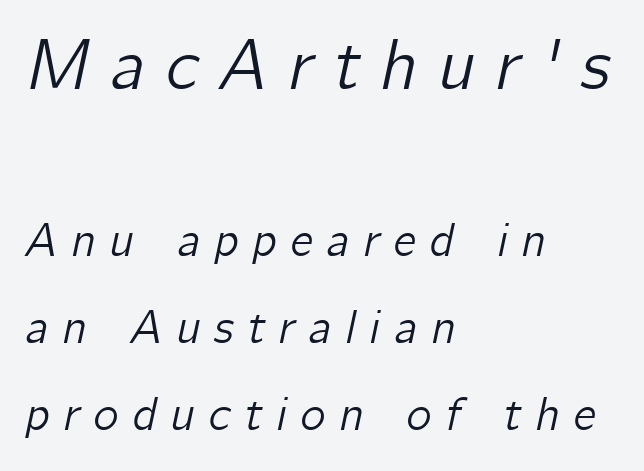
The image shows 72 px text type, italic (leaning right); set left-aligned, line spacing 1.82x, unusually wide letter spacing (+0.28 em), not underlined; the first (top) block is 1.5x larger; low stroke contrast and a medium x-height.
